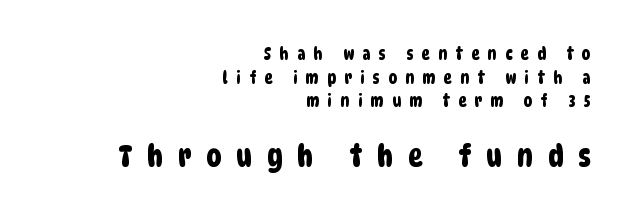
The compositor pushed each line to the right boundary. Anything drawn beneath the words? Only blank space. These lines are rendered in a variable-pitch font. A typesetter would call this leading conventional body-copy spacing. Classification — sans serif.
